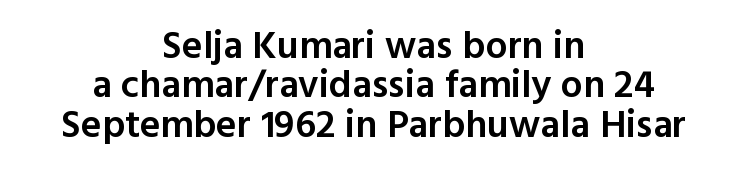
The image shows 39 px semibold sans-serif type, upright; set centered, tight line spacing (1.01x), normal letter spacing, not underlined; a medium x-height.
